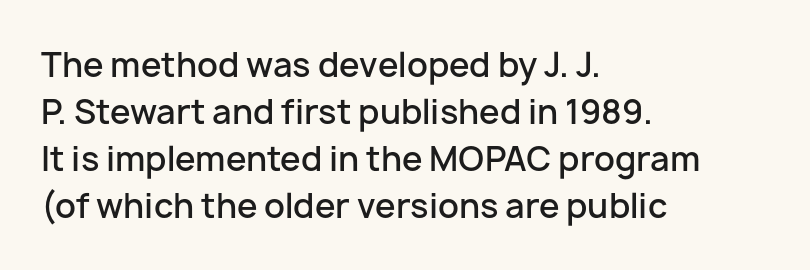
This rendering leaves character spacing at its baseline value. The lines are quadded left. Reading down the column, the eye jumps a familiar distance to each next line. Underlining? Definitely not there. Looks like regular typesetting: each glyph gets only the width it needs.
